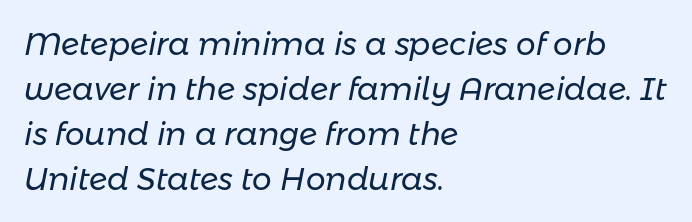
Q: Is the text bold? A: No.
Q: Is the text italic (slanted)? A: Yes, it leans right by about 11 degrees.
Q: Is the text underlined? A: No.
Q: How is the paragraph aligned? A: Left-aligned.
Q: Is the spacing between letters normal or unusually wide? A: Normal.
Q: Is the spacing between lines tight, normal or loose? A: Normal.
Q: Width (condensed, normal, or wide)? A: Normal.
Q: Stroke contrast? A: Low.
Q: x-height? A: Medium.
Q: Monospaced? A: No.
